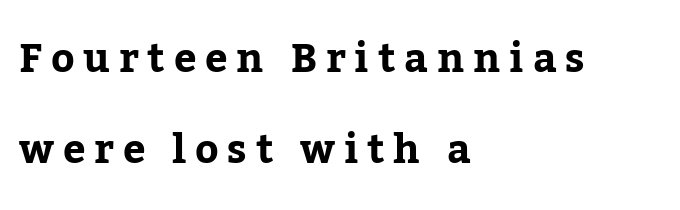
Q: Is the text italic (slanted)? A: No, it is upright.
Q: Is the typeface a serif or a sans-serif typeface? A: Serif.
Q: Is the text underlined? A: No.
Q: How is the paragraph aligned? A: Left-aligned.
Q: Is the spacing between letters normal or unusually wide? A: Unusually wide.
Q: Is the spacing between lines tight, normal or loose? A: Loose.
Q: Width (condensed, normal, or wide)? A: Normal.
Q: Stroke contrast? A: Low.
Q: x-height? A: Medium.
Q: Monospaced? A: No.
